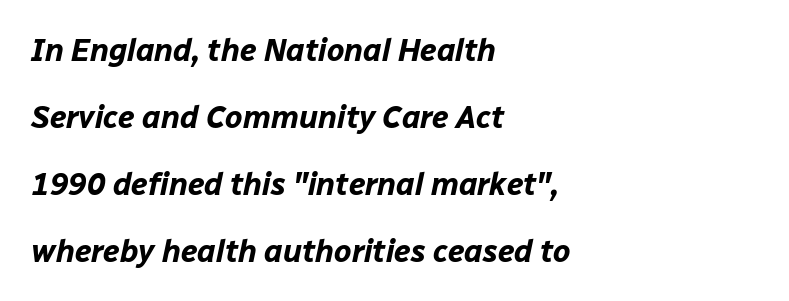
Q: Is the text bold? A: Yes.
Q: Is the text italic (slanted)? A: Yes, it leans right by about 12 degrees.
Q: Is the text underlined? A: No.
Q: How is the paragraph aligned? A: Left-aligned.
Q: Is the spacing between letters normal or unusually wide? A: Normal.
Q: Is the spacing between lines tight, normal or loose? A: Loose.
Q: Width (condensed, normal, or wide)? A: Normal.
Q: Stroke contrast? A: Low.
Q: x-height? A: Medium.
Q: Monospaced? A: No.
